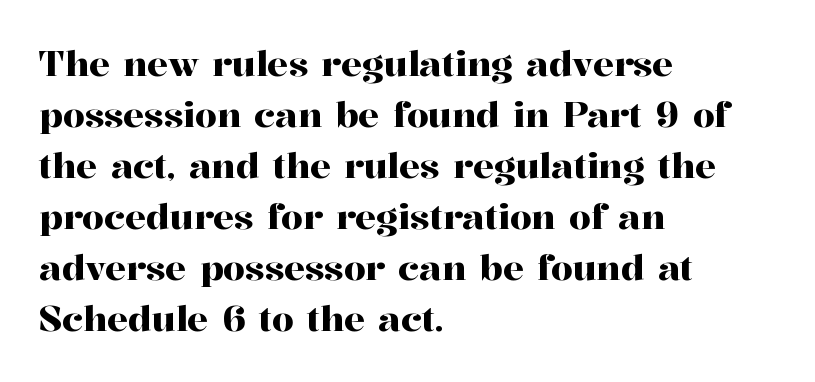
Type without underlining. The letters stand upright; this is a roman face. Do the characters align in a grid? No, the font is proportional. What stands out about the letter spacing? Nothing — it is the standard amount. Each new line begins a customary step beneath the previous one.
